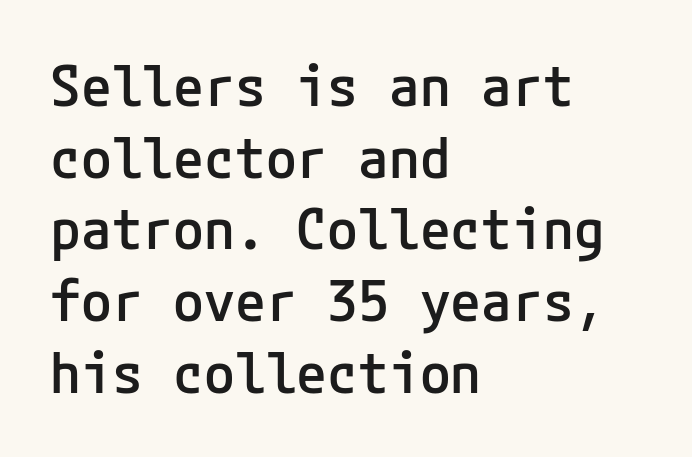
{"serif": "no", "italic": "no", "bold": "semi", "weight": "semibold", "width": "normal", "stroke_contrast": "low", "x_height": "medium", "underline": "no", "align": "left", "line_spacing": "normal", "line_spacing_ratio": 1.28, "letter_spacing": "normal", "letter_spacing_em": 0.0, "glyph_px": 56}
